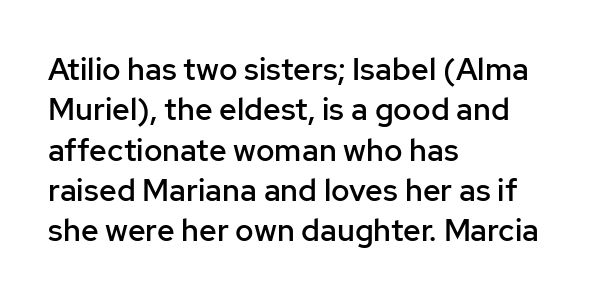
Q: Is the text bold? A: Semi-bold.
Q: Is the text italic (slanted)? A: No, it is upright.
Q: Is the typeface a serif or a sans-serif typeface? A: Sans-serif.
Q: Is the text underlined? A: No.
Q: How is the paragraph aligned? A: Left-aligned.
Q: Is the spacing between letters normal or unusually wide? A: Normal.
Q: Is the spacing between lines tight, normal or loose? A: Normal.
Q: Width (condensed, normal, or wide)? A: Normal.
Q: Stroke contrast? A: Low.
Q: x-height? A: Medium.
Q: Monospaced? A: No.
